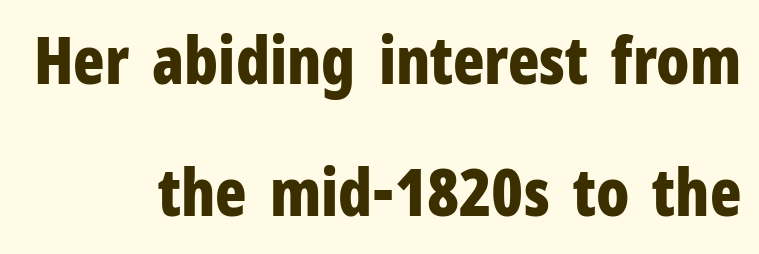
Alignment: flush right. Letter spacing: default. Do the characters align in a grid? No, the font is proportional. You can tell from the bare stems that sans-serif type was used. Only glyphs here, with clear space below each row.
